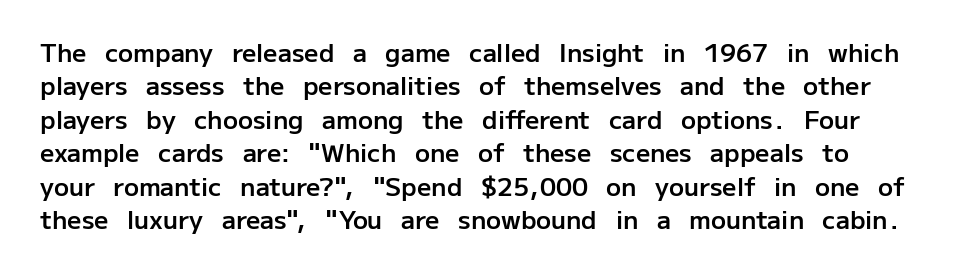
The image shows 25 px text type, upright; set normal line spacing (1.34x), normal letter spacing, not underlined.
